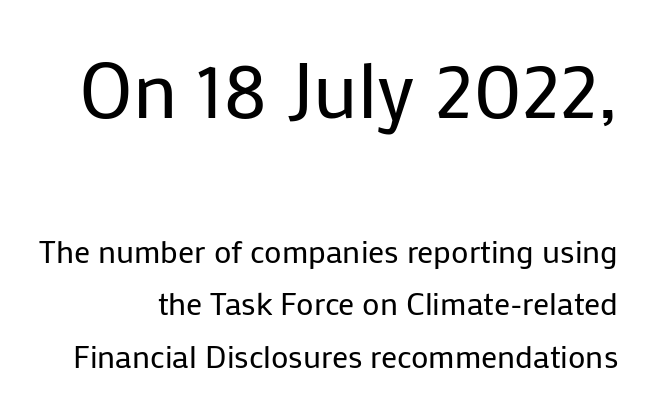
Q: Is the text bold? A: No.
Q: Is the text italic (slanted)? A: No, it is upright.
Q: Is the typeface a serif or a sans-serif typeface? A: Sans-serif.
Q: Is the text underlined? A: No.
Q: Is the spacing between letters normal or unusually wide? A: Normal.
Q: Is the spacing between lines tight, normal or loose? A: Normal.
Q: Which block of text is set in a larger size, the first (top) or the second (bottom)? A: The first (top) one.
Q: Width (condensed, normal, or wide)? A: Normal.
Q: Stroke contrast? A: Low.
Q: x-height? A: Medium.
Q: Monospaced? A: No.
